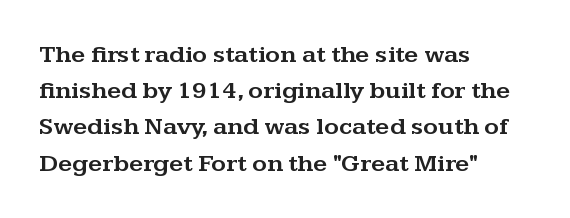
The image shows 25 px text type, upright; set left-aligned, normal line spacing (1.45x), normal letter spacing, not underlined.
